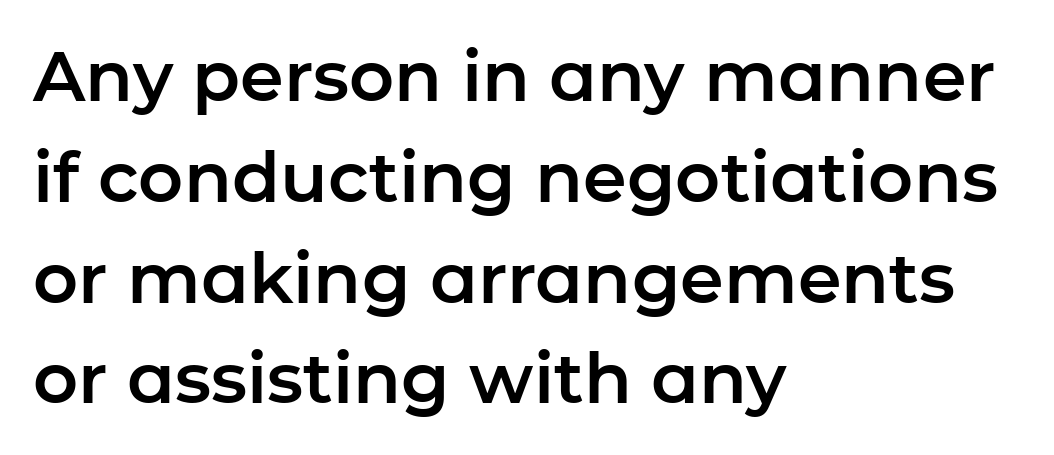
{"serif": "no", "italic": "no", "width": "normal", "stroke_contrast": "low", "x_height": "medium", "monospaced": "no", "underline": "no", "align": "left", "line_spacing": "normal", "line_spacing_ratio": 1.44, "letter_spacing": "normal", "letter_spacing_em": 0.0, "glyph_px": 70}
